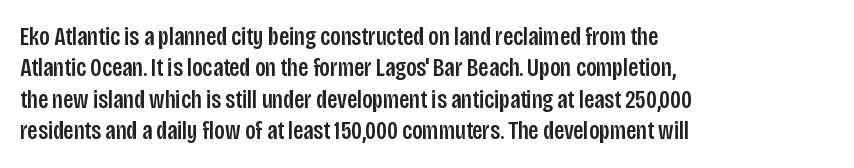
{"italic": "no", "underline": "no", "align": "left", "line_spacing_ratio": 1.21, "letter_spacing": "normal", "letter_spacing_em": 0.0, "glyph_px": 26}
